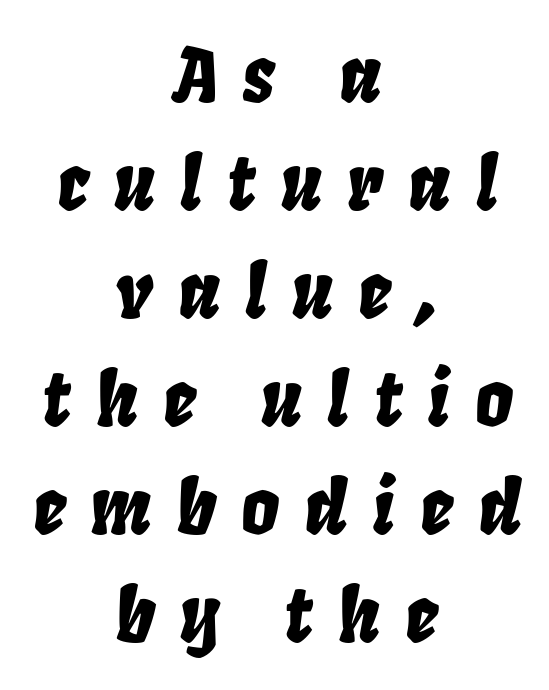
These lines are rendered in a variable-pitch font. Baseline-to-baseline distance is the conventional proportion of letter height. A clean baseline with only descenders dipping below it. Style check: oblique. The text block is weighted toward neither margin, spreading evenly from the middle.
